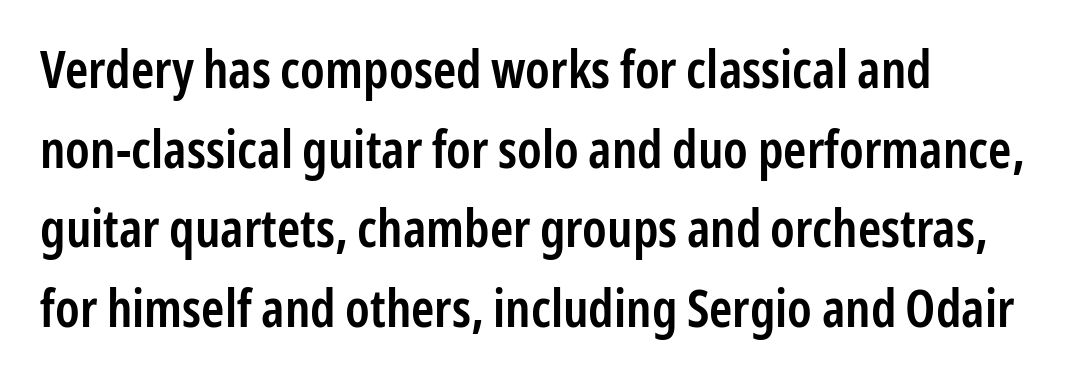
{"serif": "no", "italic": "no", "bold": "semi", "weight": "semibold", "width": "condensed", "stroke_contrast": "low", "x_height": "medium", "monospaced": "no", "underline": "no", "align": "left", "line_spacing": "normal", "line_spacing_ratio": 1.53, "letter_spacing": "normal", "letter_spacing_em": 0.0, "glyph_px": 52}
